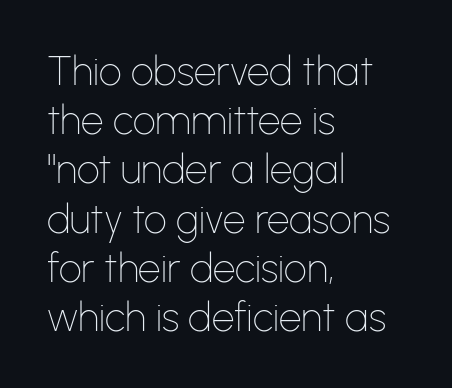
The face used here is rendered with its standard letterfit. Unlike italic type, these characters show no tilt at all. Descenders are the only things crossing below the line. Stroke mass is kept to a normal reading level or below. The glyphs in this specimen are sans serif. The passage shown is typed in a proportional face where columns would drift.
